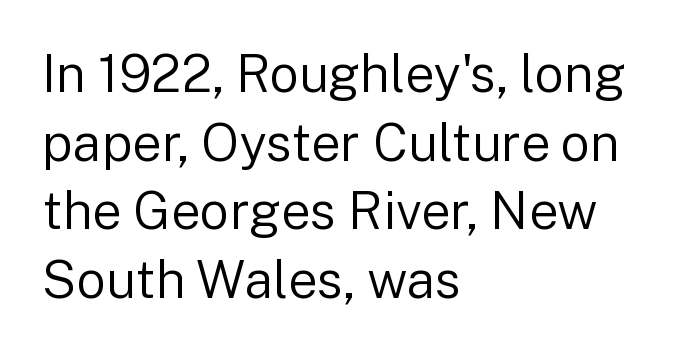
Q: Is the text bold? A: No.
Q: Is the text italic (slanted)? A: No, it is upright.
Q: Is the typeface a serif or a sans-serif typeface? A: Sans-serif.
Q: Is the text underlined? A: No.
Q: How is the paragraph aligned? A: Left-aligned.
Q: Is the spacing between letters normal or unusually wide? A: Normal.
Q: Is the spacing between lines tight, normal or loose? A: Normal.
Q: Width (condensed, normal, or wide)? A: Normal.
Q: Stroke contrast? A: Low.
Q: x-height? A: Medium.
Q: Monospaced? A: No.
